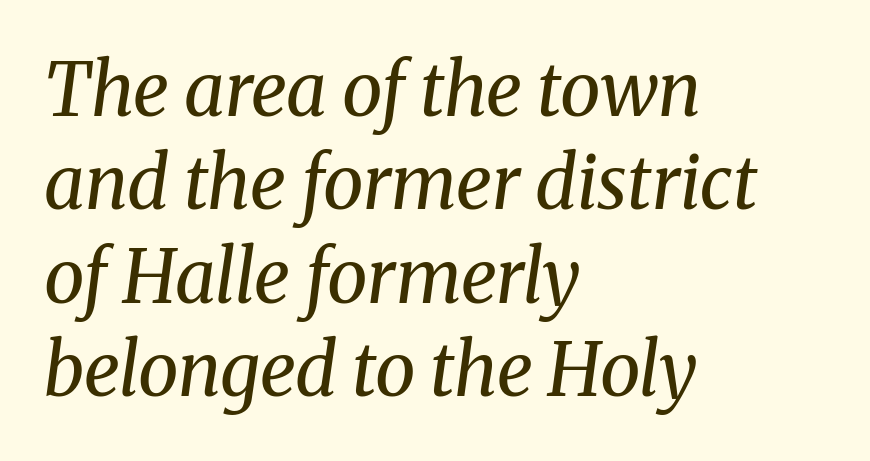
Q: Is the text bold? A: No.
Q: Is the text italic (slanted)? A: Yes, it leans right by about 8 degrees.
Q: Is the typeface a serif or a sans-serif typeface? A: Serif.
Q: Is the text underlined? A: No.
Q: How is the paragraph aligned? A: Left-aligned.
Q: Is the spacing between letters normal or unusually wide? A: Normal.
Q: Is the spacing between lines tight, normal or loose? A: Normal.
Q: Width (condensed, normal, or wide)? A: Normal.
Q: Stroke contrast? A: Medium.
Q: x-height? A: Medium.
Q: Monospaced? A: No.
